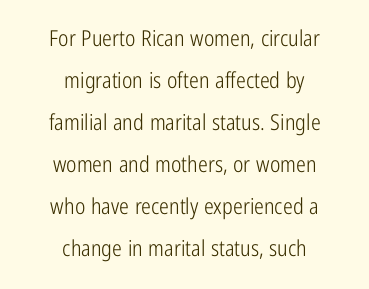
Q: Is the text bold? A: No.
Q: Is the text italic (slanted)? A: No, it is upright.
Q: Is the text underlined? A: No.
Q: How is the paragraph aligned? A: Centered.
Q: Is the spacing between letters normal or unusually wide? A: Normal.
Q: Is the spacing between lines tight, normal or loose? A: Loose.
